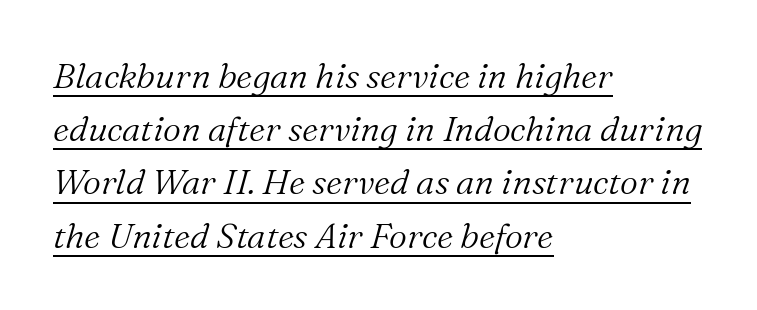
{"serif": "yes", "italic": "yes", "lean": "right", "slant_degrees": 16, "bold": "no", "weight": "light", "width": "normal", "stroke_contrast": "medium", "x_height": "medium", "monospaced": "no", "underline": "yes", "align": "left", "line_spacing": "normal", "line_spacing_ratio": 1.52, "letter_spacing": "normal", "letter_spacing_em": 0.0, "glyph_px": 35}
